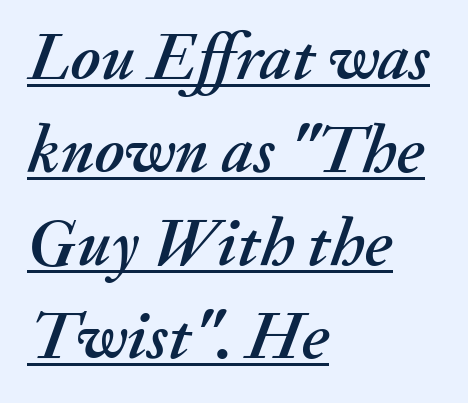
Like a heading marked for emphasis, these lines bear an underscore. Every character sits at an angle, as italics do. Spacing between characters is what you'd get straight out of the box. Evenly set lines give the paragraph a standard silhouette. Leftover space on each line is placed entirely after the last word.
